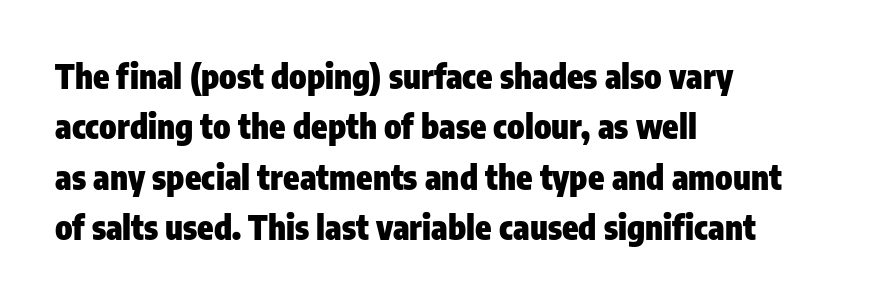
The image shows 33 px heavy, condensed sans-serif type, upright; set left-aligned, normal line spacing (1.53x), normal letter spacing, not underlined; low stroke contrast and a medium x-height.
